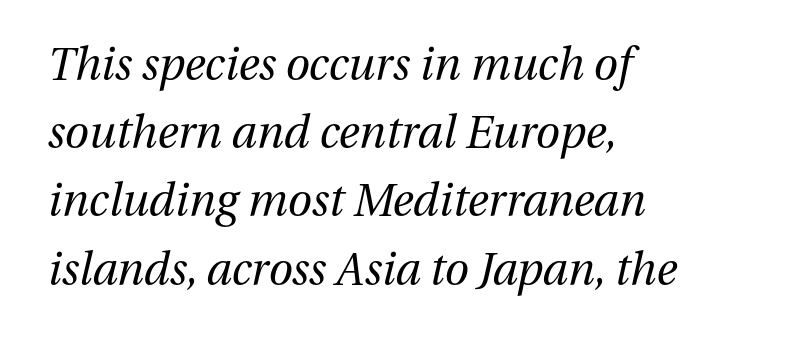
A typesetter would call this zero additional tracking. The space beneath each line is pristine and unruled. Character widths vary here, with narrow letters taking less room than wide ones. No extra ink here — the face is not bold. Vertical spacing — default. The font's italic variant was chosen for this text.
